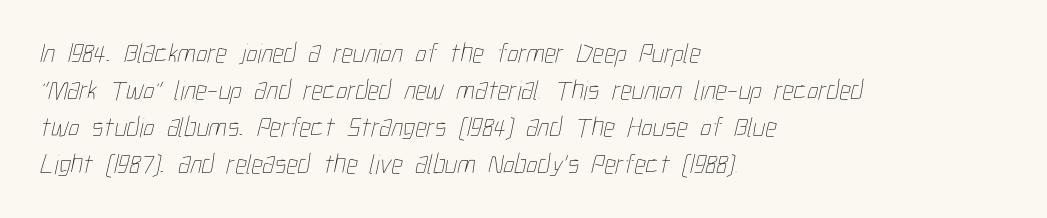
There is no visible air inserted between adjacent glyphs. Descenders hang freely into open space. A typesetter would call this proportional, since set widths differ per character. The paragraph has a hard left edge and a soft right edge.
